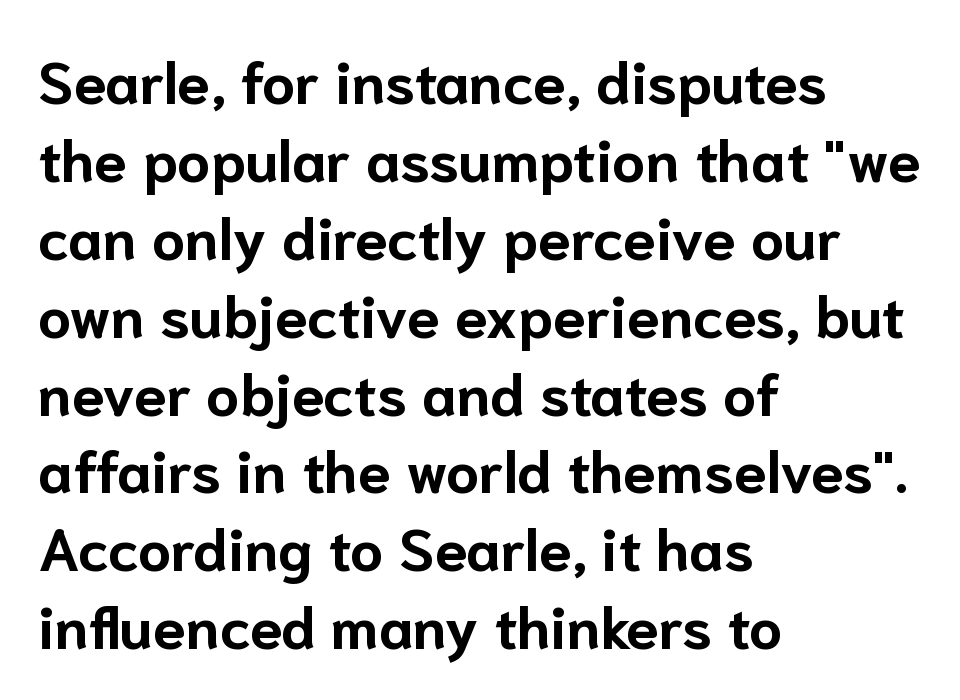
{"serif": "no", "italic": "no", "bold": "yes", "weight": "bold", "width": "normal", "stroke_contrast": "low", "x_height": "medium", "monospaced": "no", "underline": "no", "align": "left", "line_spacing": "normal", "line_spacing_ratio": 1.32, "letter_spacing": "normal", "letter_spacing_em": 0.0, "glyph_px": 59}
